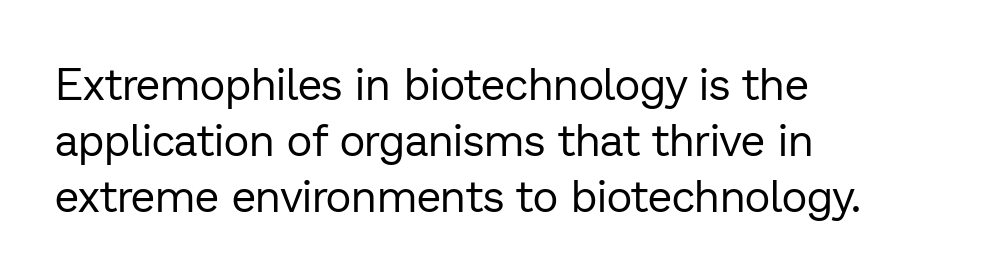
Q: Is the text bold? A: No.
Q: Is the text italic (slanted)? A: No, it is upright.
Q: Is the typeface a serif or a sans-serif typeface? A: Sans-serif.
Q: Is the text underlined? A: No.
Q: How is the paragraph aligned? A: Left-aligned.
Q: Is the spacing between letters normal or unusually wide? A: Normal.
Q: Is the spacing between lines tight, normal or loose? A: Normal.
Q: Width (condensed, normal, or wide)? A: Normal.
Q: Stroke contrast? A: Low.
Q: x-height? A: Medium.
Q: Monospaced? A: No.
